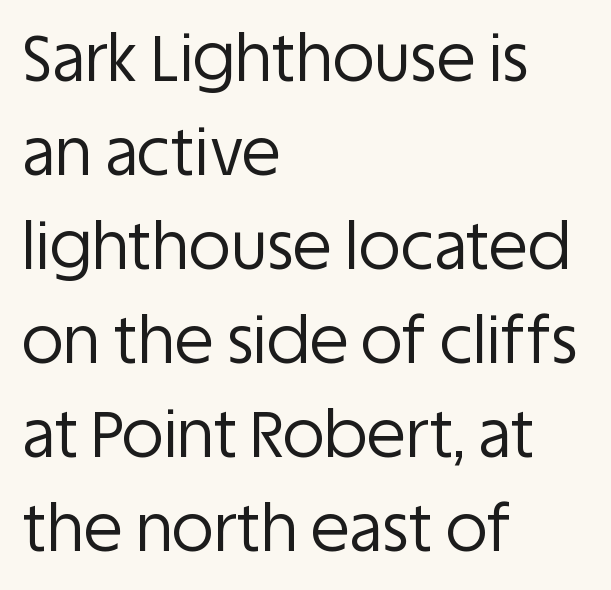
The image shows 64 px regular-weight sans-serif type, upright; set left-aligned, normal line spacing (1.47x), normal letter spacing, not underlined; low stroke contrast and a large x-height.
